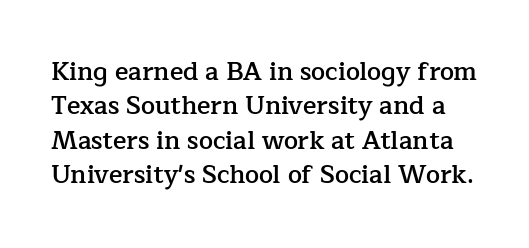
Q: Is the text bold? A: Semi-bold.
Q: Is the text italic (slanted)? A: No, it is upright.
Q: Is the text underlined? A: No.
Q: Is the spacing between letters normal or unusually wide? A: Normal.
Q: Is the spacing between lines tight, normal or loose? A: Normal.
